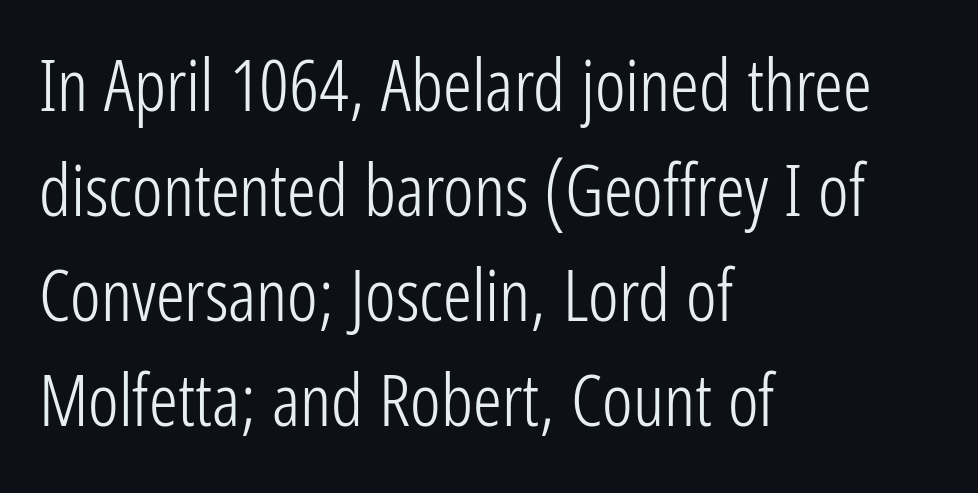
The image shows 72 px light, condensed sans-serif type, upright; set left-aligned, normal line spacing (1.46x), normal letter spacing, not underlined; low stroke contrast and a medium x-height.
